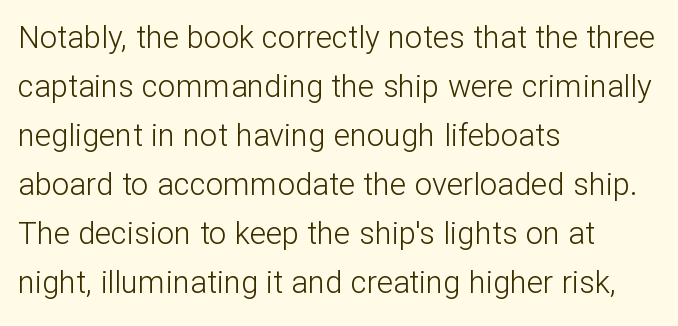
Q: Is the text bold? A: No.
Q: Is the text italic (slanted)? A: No, it is upright.
Q: Is the typeface a serif or a sans-serif typeface? A: Sans-serif.
Q: Is the text underlined? A: No.
Q: How is the paragraph aligned? A: Left-aligned.
Q: Is the spacing between letters normal or unusually wide? A: Normal.
Q: Is the spacing between lines tight, normal or loose? A: Normal.
Q: Width (condensed, normal, or wide)? A: Normal.
Q: Stroke contrast? A: Low.
Q: x-height? A: Medium.
Q: Monospaced? A: No.
